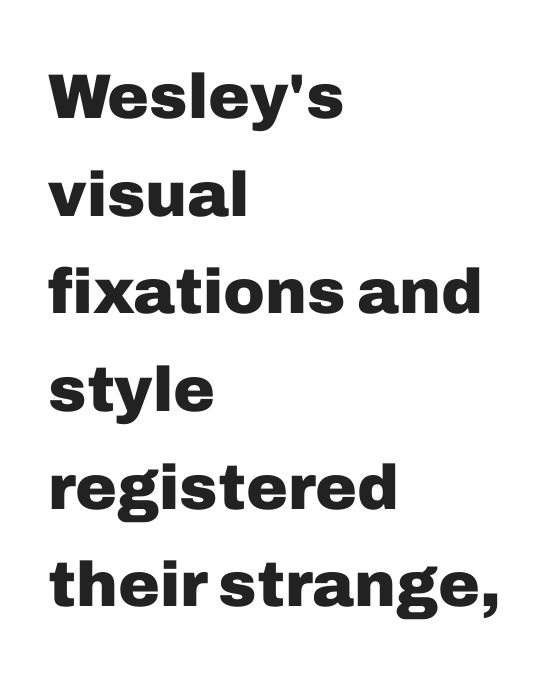
Q: Is the text bold? A: Yes.
Q: Is the text italic (slanted)? A: No, it is upright.
Q: Is the typeface a serif or a sans-serif typeface? A: Sans-serif.
Q: Is the text underlined? A: No.
Q: How is the paragraph aligned? A: Left-aligned.
Q: Is the spacing between letters normal or unusually wide? A: Normal.
Q: Is the spacing between lines tight, normal or loose? A: Normal.
Q: Width (condensed, normal, or wide)? A: Normal.
Q: Stroke contrast? A: Low.
Q: x-height? A: Medium.
Q: Monospaced? A: No.
